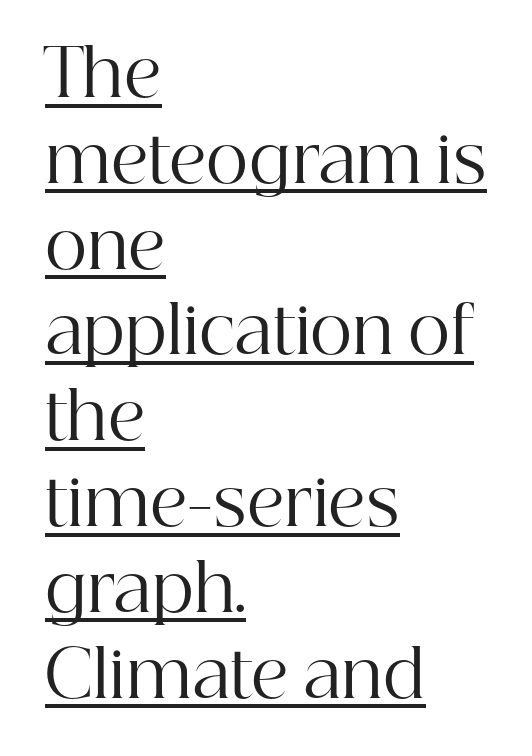
Character widths vary here, with narrow letters taking less room than wide ones. Tall strokes in this sample are plumb rather than angled. Does the copy run flush right? No — it runs flush left. Stroke thickness stays within the range of a standard reading face or lighter.
